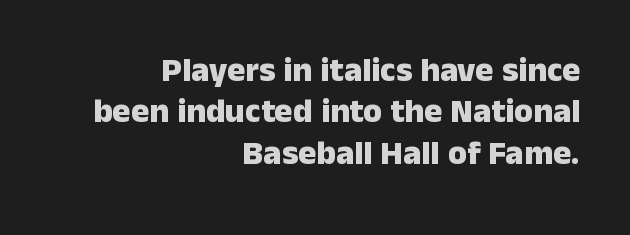
You could not count columns in this text — the font is proportionally spaced. Between one letter and the next there's only the usual sliver of space. One-word summary of the alignment: right. The passage shown is emphatically bold. A bare baseline throughout the passage.
